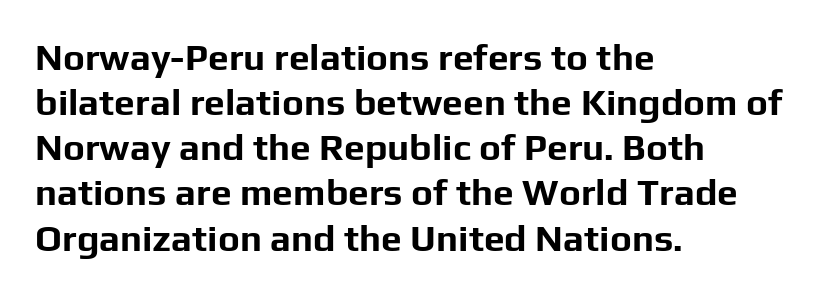
{"serif": "no", "italic": "no", "bold": "yes", "weight": "bold", "width": "normal", "stroke_contrast": "low", "x_height": "medium", "monospaced": "no", "underline": "no", "align": "left", "line_spacing_ratio": 1.22, "letter_spacing": "normal", "letter_spacing_em": 0.0, "glyph_px": 37}
